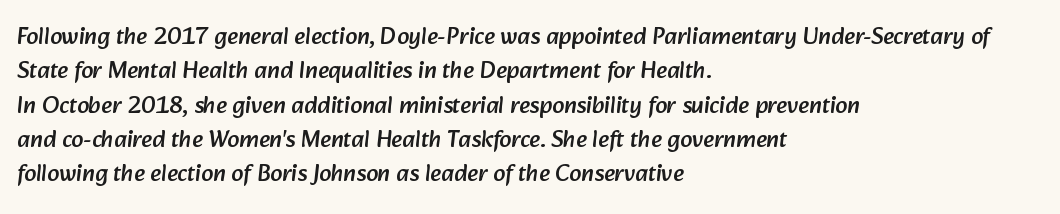
Every row of glyphs begins at an identical x-position on the left. The face used here is rendered with its standard letterfit. Leading matches the norm, producing a regular column. Plain, unruled lines of type.
